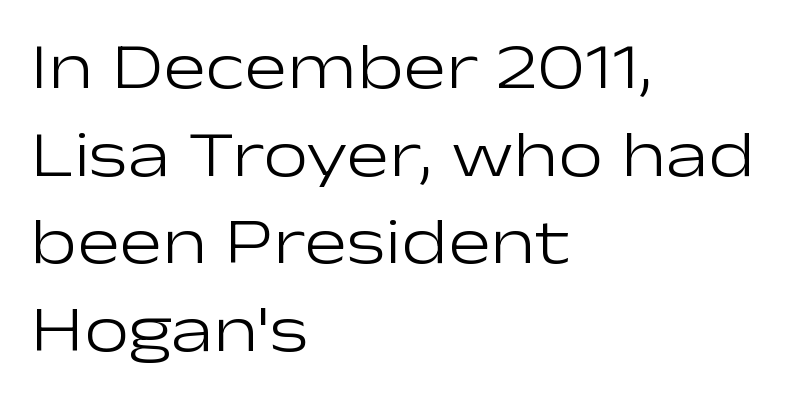
Regarding serifs, this sample does without them. Is this a fixed-width face? No — the glyphs have proportional, varying widths. Compared with typical body copy, the letter spacing here is the same. Heft: none added — not bold.
